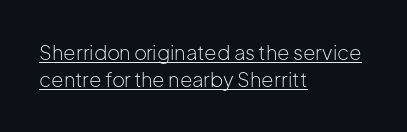
Italic? Not at all — the glyphs are vertical. Spacing between characters is what you'd get straight out of the box. Each new line begins a customary step beneath the previous one. Stroke mass is kept to a normal reading level or below. The rendering anchors every line to the left-hand side.
